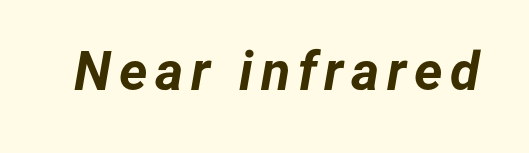
{"italic": "yes", "lean": "right", "slant_degrees": 12, "bold": "yes", "weight": "bold", "width": "normal", "stroke_contrast": "low", "x_height": "medium", "monospaced": "no", "underline": "no", "glyph_px": 54}
